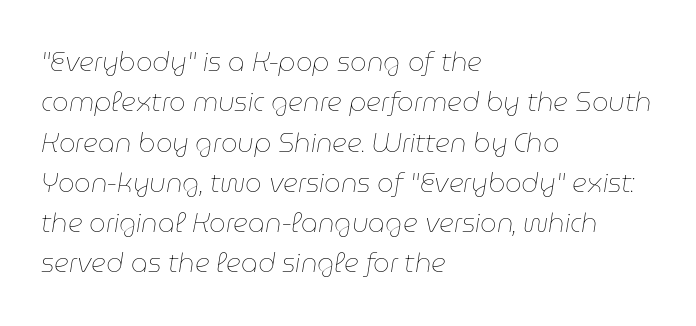
The whole block is typeset with a tilt. Bare-footed words on every line. The passage shown is not bold in any degree. A typesetter would call this zero additional tracking.
